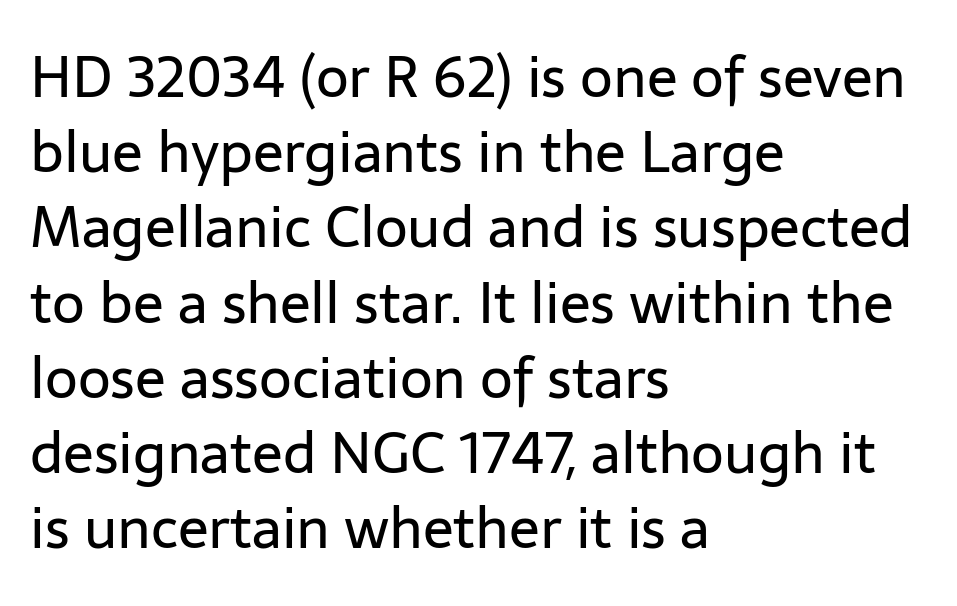
Q: Is the text bold? A: No.
Q: Is the text italic (slanted)? A: No, it is upright.
Q: Is the typeface a serif or a sans-serif typeface? A: Sans-serif.
Q: Is the text underlined? A: No.
Q: How is the paragraph aligned? A: Left-aligned.
Q: Is the spacing between letters normal or unusually wide? A: Normal.
Q: Is the spacing between lines tight, normal or loose? A: Normal.
Q: Width (condensed, normal, or wide)? A: Normal.
Q: Stroke contrast? A: Low.
Q: x-height? A: Medium.
Q: Monospaced? A: No.
